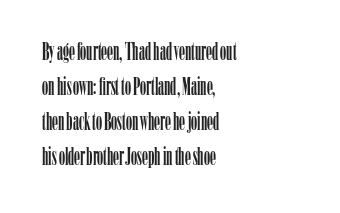
{"italic": "no", "underline": "no", "align": "left", "line_spacing": "normal", "line_spacing_ratio": 1.46, "letter_spacing": "normal", "letter_spacing_em": 0.0, "glyph_px": 24}
